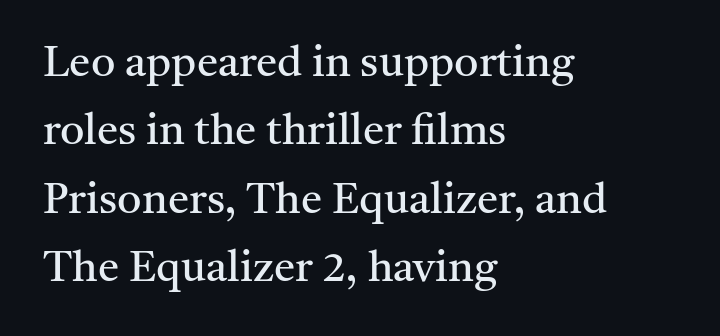
{"serif": "yes", "italic": "no", "bold": "no", "weight": "regular", "width": "normal", "stroke_contrast": "medium", "x_height": "medium", "monospaced": "no", "underline": "no", "align": "left", "line_spacing": "normal", "line_spacing_ratio": 1.59, "letter_spacing": "normal", "letter_spacing_em": 0.0, "glyph_px": 43}
